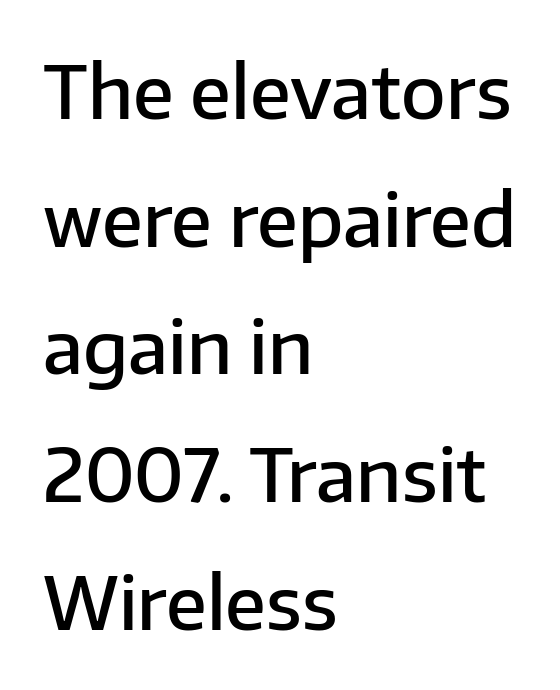
Only glyphs here, with clear space below each row. This rendering employs a face without finishing strokes, i.e., a sans-serif. The lettering stays uniformly vertical, giving the passage a roman look. Words appear dense and cohesive because spacing is normal. The paragraph shown leans on its left margin. The rendering uses a semibold face; strokes are thickened but not to full bold.
